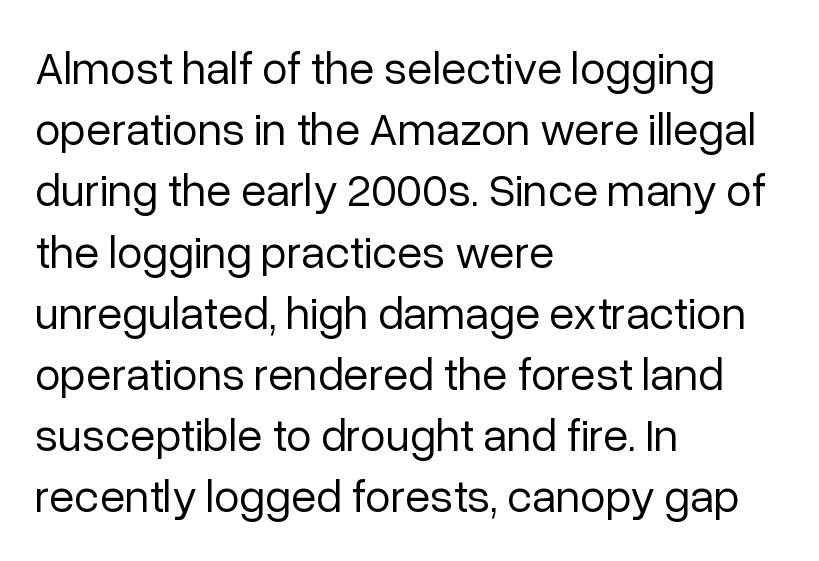
{"serif": "no", "italic": "no", "bold": "no", "weight": "regular", "width": "normal", "stroke_contrast": "low", "x_height": "medium", "monospaced": "no", "underline": "no", "align": "left", "line_spacing": "normal", "line_spacing_ratio": 1.33, "letter_spacing": "normal", "letter_spacing_em": 0.0, "glyph_px": 46}
